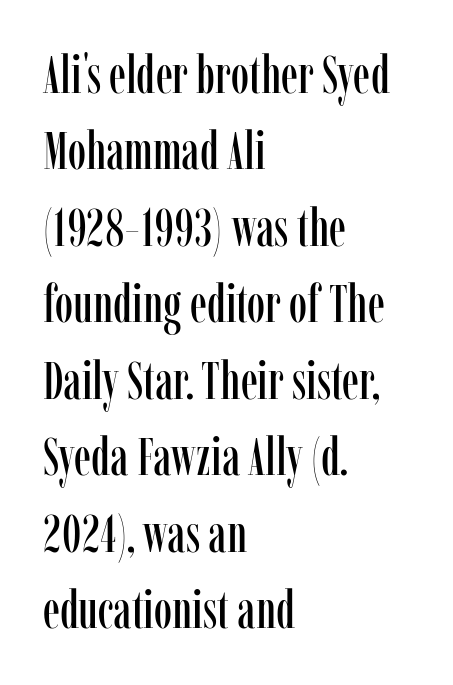
Q: Is the text italic (slanted)? A: No, it is upright.
Q: Is the typeface a serif or a sans-serif typeface? A: Serif.
Q: Is the text underlined? A: No.
Q: How is the paragraph aligned? A: Left-aligned.
Q: Is the spacing between letters normal or unusually wide? A: Normal.
Q: Is the spacing between lines tight, normal or loose? A: Normal.
Q: Width (condensed, normal, or wide)? A: Condensed.
Q: Stroke contrast? A: Low.
Q: x-height? A: Medium.
Q: Monospaced? A: No.
